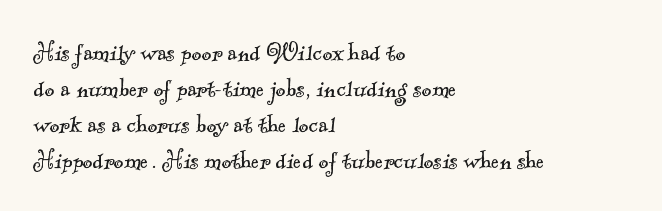
The image shows 30 px light serif type; set left-aligned, line spacing 1.2x, normal letter spacing, not underlined; a small x-height.
